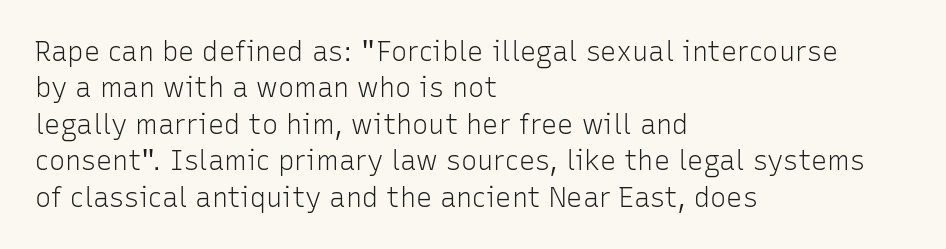
The image shows 27 px text type, upright; set left-aligned, normal line spacing (1.35x), normal letter spacing, not underlined.
